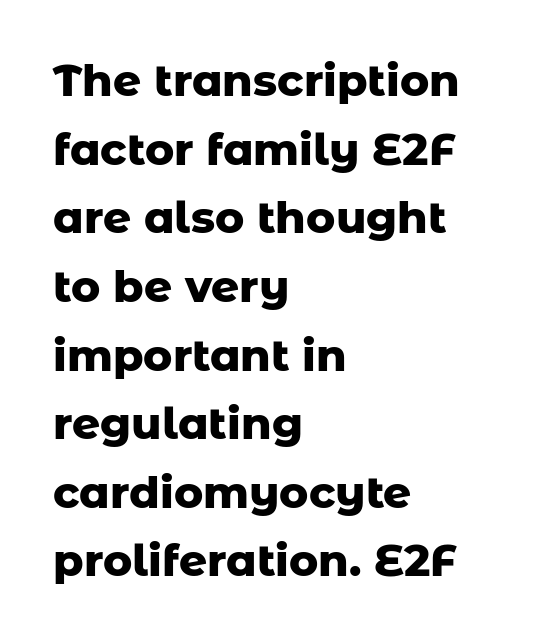
Do the characters align in a grid? No, the font is proportional. Ascenders rise straight up at ninety degrees. The letters are bold, with thick, heavy strokes. To sum up the face: it is a sans, with no serifs.
